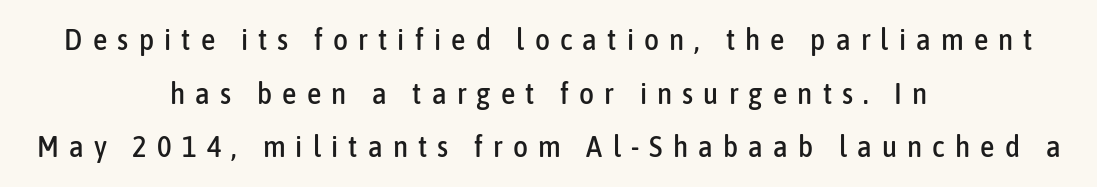
The designer went with a sans here, leaving each stem footless. This is roman type, the default non-slanted kind. A student would call this center alignment; a typographer would say set centered. Anything drawn beneath the words? Only blank space. Here the designer chose a conventional face with non-uniform glyph widths. How are the letters spaced? Widely, with obvious added tracking.
